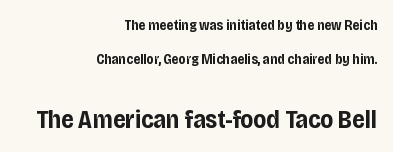
{"italic": "no", "bold": "yes", "underline": "no", "align": "right", "line_spacing": "loose", "line_spacing_ratio": 2.43, "letter_spacing": "normal", "letter_spacing_em": 0.0, "larger_block": "second", "size_ratio": 1.79, "glyph_px": 25}
